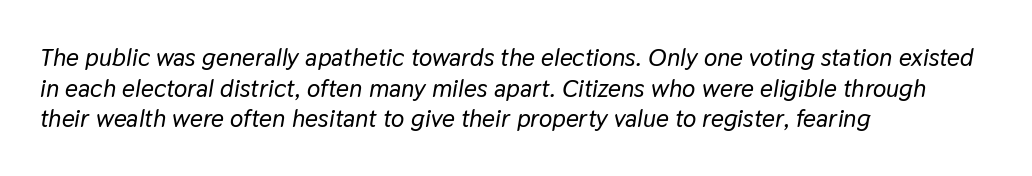
{"italic": "yes", "lean": "right", "slant_degrees": 9, "underline": "no", "align": "left", "line_spacing_ratio": 1.23, "letter_spacing": "normal", "letter_spacing_em": 0.0, "glyph_px": 25}
